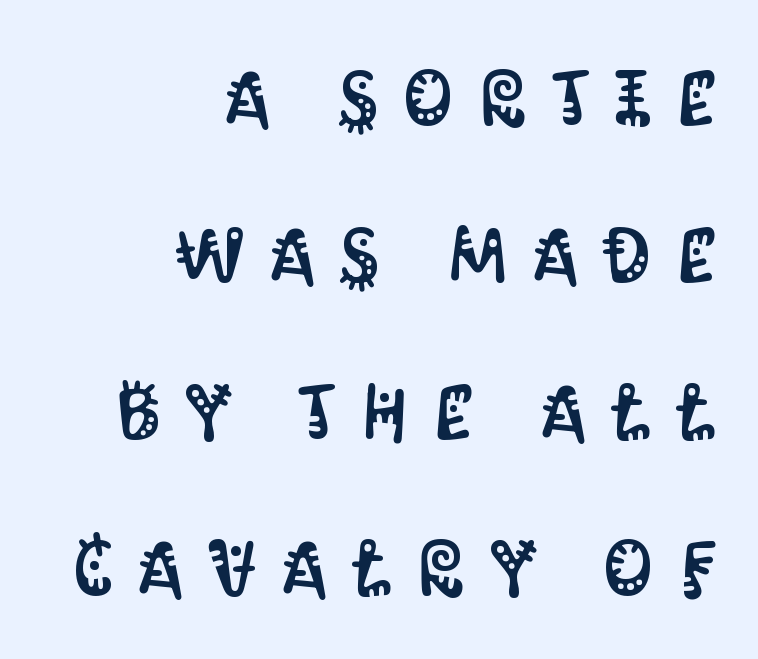
{"serif": "no", "italic": "no", "width": "condensed", "stroke_contrast": "medium", "x_height": "large", "monospaced": "no", "underline": "no", "align": "right", "line_spacing": "loose", "line_spacing_ratio": 2.01, "letter_spacing": "wide", "letter_spacing_em": 0.33, "glyph_px": 78}
